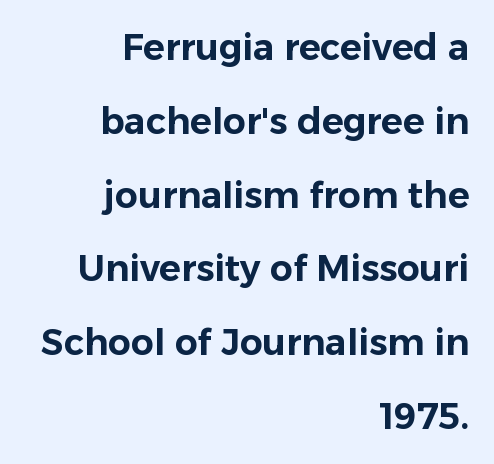
Q: Is the text italic (slanted)? A: No, it is upright.
Q: Is the typeface a serif or a sans-serif typeface? A: Sans-serif.
Q: Is the text underlined? A: No.
Q: How is the paragraph aligned? A: Right-aligned.
Q: Is the spacing between letters normal or unusually wide? A: Normal.
Q: Is the spacing between lines tight, normal or loose? A: Loose.
Q: Width (condensed, normal, or wide)? A: Normal.
Q: Stroke contrast? A: Low.
Q: x-height? A: Medium.
Q: Monospaced? A: No.
